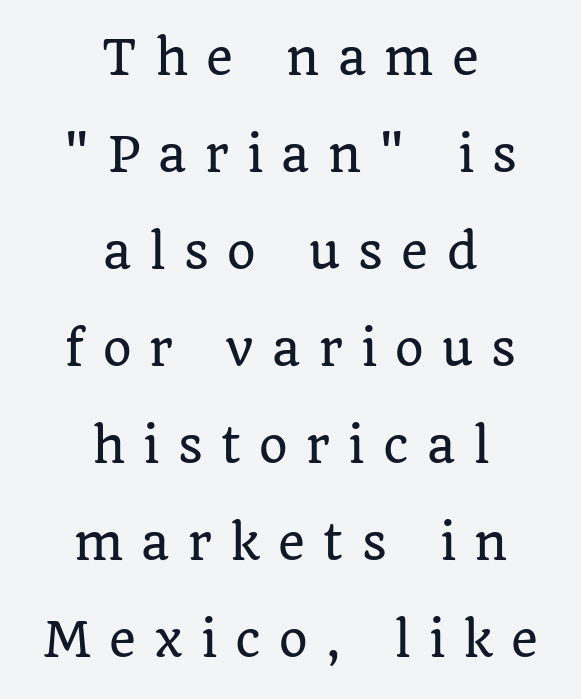
{"serif": "yes", "italic": "no", "width": "normal", "stroke_contrast": "low", "x_height": "large", "monospaced": "no", "underline": "no", "align": "center", "line_spacing": "loose", "line_spacing_ratio": 2.11, "letter_spacing": "wide", "letter_spacing_em": 0.4, "glyph_px": 46}
